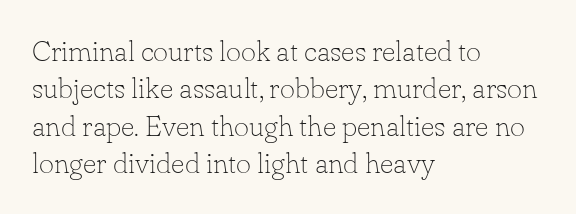
Q: Is the text bold? A: No.
Q: Is the text italic (slanted)? A: No, it is upright.
Q: Is the typeface a serif or a sans-serif typeface? A: Serif.
Q: Is the text underlined? A: No.
Q: How is the paragraph aligned? A: Left-aligned.
Q: Is the spacing between letters normal or unusually wide? A: Normal.
Q: Is the spacing between lines tight, normal or loose? A: Normal.
Q: Width (condensed, normal, or wide)? A: Normal.
Q: Stroke contrast? A: Low.
Q: x-height? A: Small.
Q: Monospaced? A: No.
